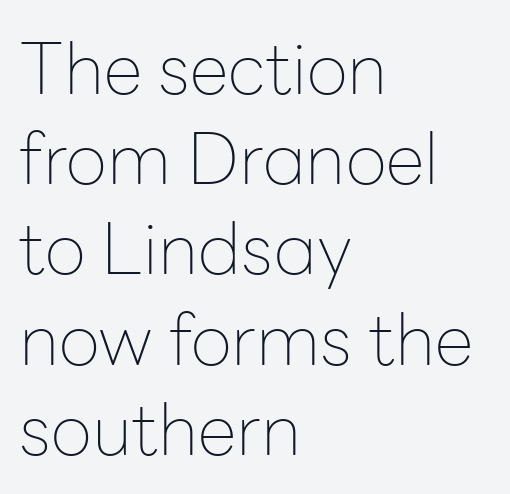
The image shows 71 px thin sans-serif type, upright; set left-aligned, normal line spacing (1.27x), normal letter spacing, not underlined; low stroke contrast and a medium x-height.
